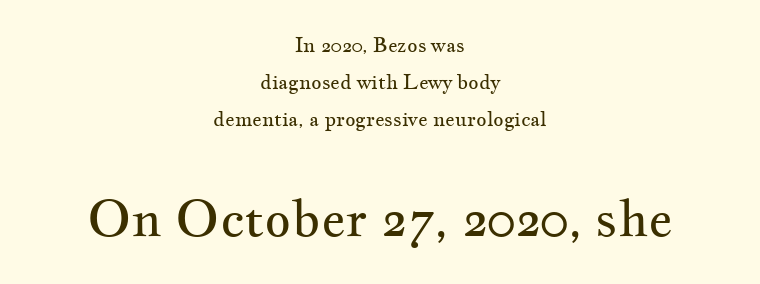
The image shows 51 px regular-weight, wide serif type, upright; set centered, line spacing 1.86x, normal letter spacing, not underlined; the second (bottom) block is 2.55x larger; medium stroke contrast and a small x-height.
